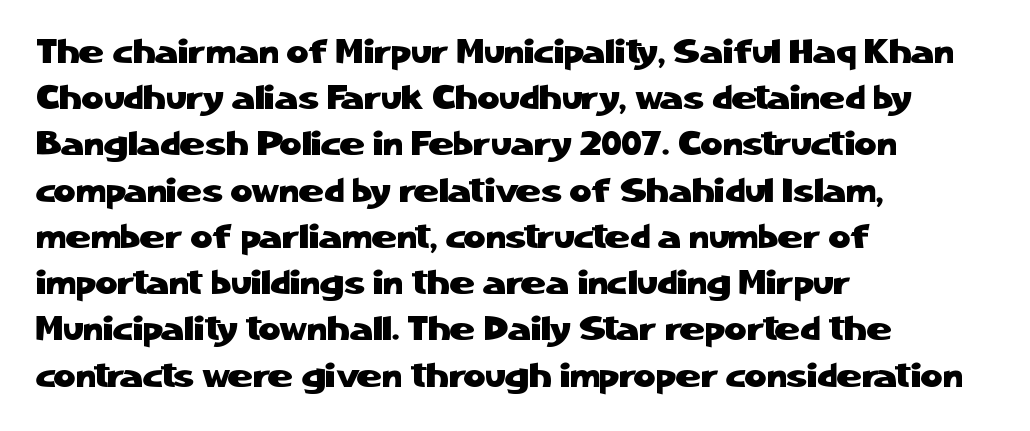
{"serif": "no", "italic": "no", "width": "normal", "stroke_contrast": "low", "x_height": "medium", "monospaced": "no", "underline": "no", "align": "left", "line_spacing": "normal", "line_spacing_ratio": 1.36, "letter_spacing": "normal", "letter_spacing_em": 0.0, "glyph_px": 34}
